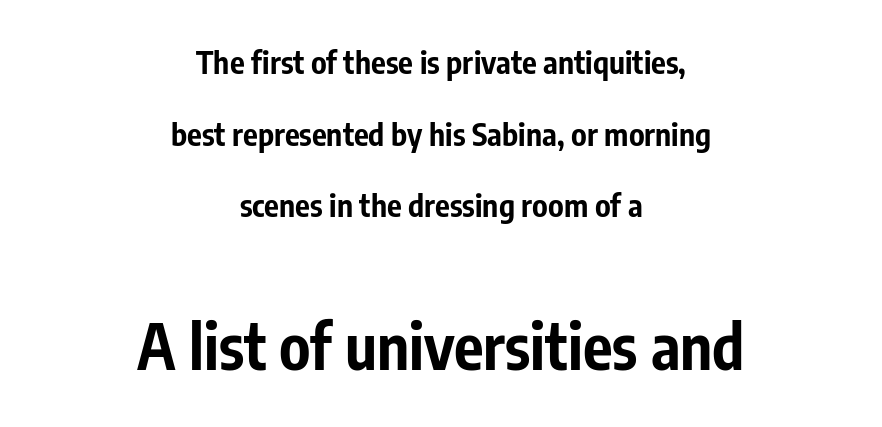
The image shows 62 px bold, condensed sans-serif type, upright; set centered, loose line spacing (2.31x), normal letter spacing, not underlined; the second (bottom) block is 2.0x larger; low stroke contrast and a medium x-height.
